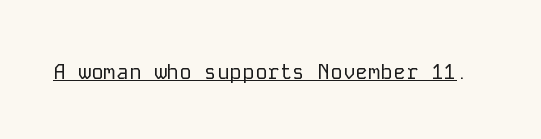
The image shows 21 px text type, upright; set normal letter spacing, underlined.
